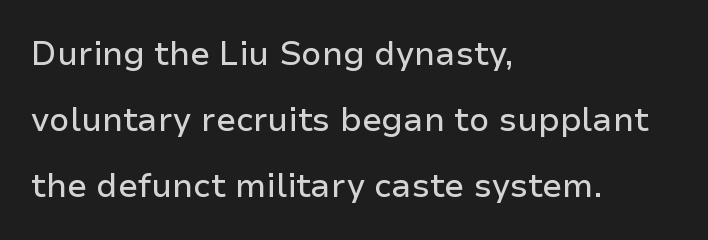
The string is rendered with underlining switched off. You can tell it's not italic because the verticals are truly vertical. The letterforms sit shoulder to shoulder at normal distance. The glyphs in this specimen are sans serif.
